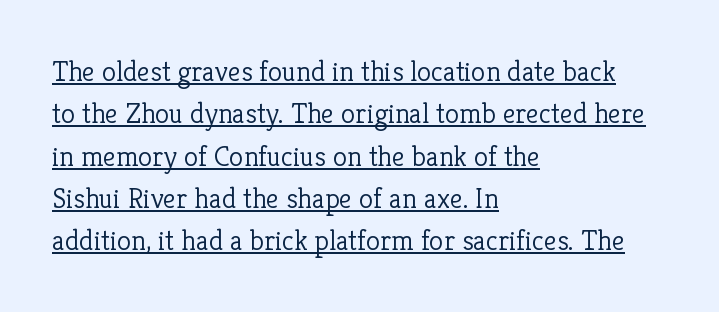
Q: Is the text bold? A: No.
Q: Is the text italic (slanted)? A: No, it is upright.
Q: Is the typeface a serif or a sans-serif typeface? A: Serif.
Q: Is the text underlined? A: Yes.
Q: How is the paragraph aligned? A: Left-aligned.
Q: Is the spacing between letters normal or unusually wide? A: Normal.
Q: Is the spacing between lines tight, normal or loose? A: Normal.
Q: Width (condensed, normal, or wide)? A: Normal.
Q: Stroke contrast? A: Low.
Q: x-height? A: Medium.
Q: Monospaced? A: No.
